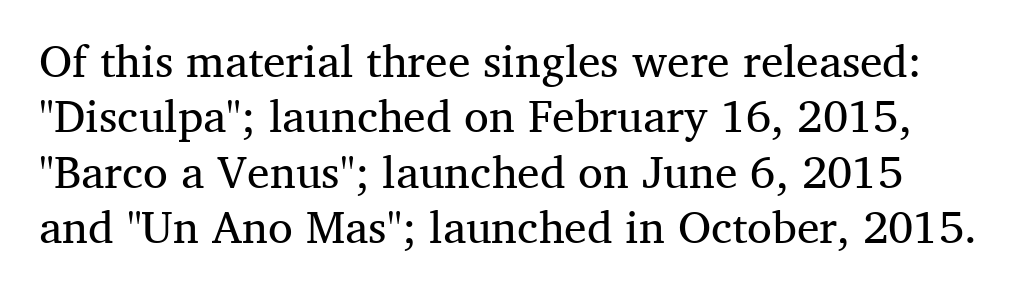
Q: Is the text bold? A: No.
Q: Is the text italic (slanted)? A: No, it is upright.
Q: Is the typeface a serif or a sans-serif typeface? A: Serif.
Q: Is the text underlined? A: No.
Q: Is the spacing between letters normal or unusually wide? A: Normal.
Q: Width (condensed, normal, or wide)? A: Normal.
Q: Stroke contrast? A: Medium.
Q: x-height? A: Medium.
Q: Monospaced? A: No.
